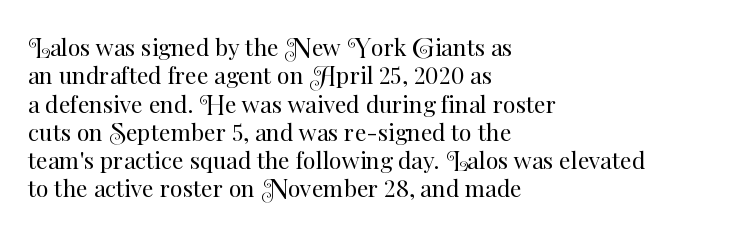
{"italic": "no", "bold": "no", "underline": "no", "align": "left", "line_spacing_ratio": 1.23, "letter_spacing": "normal", "letter_spacing_em": 0.0, "glyph_px": 23}
